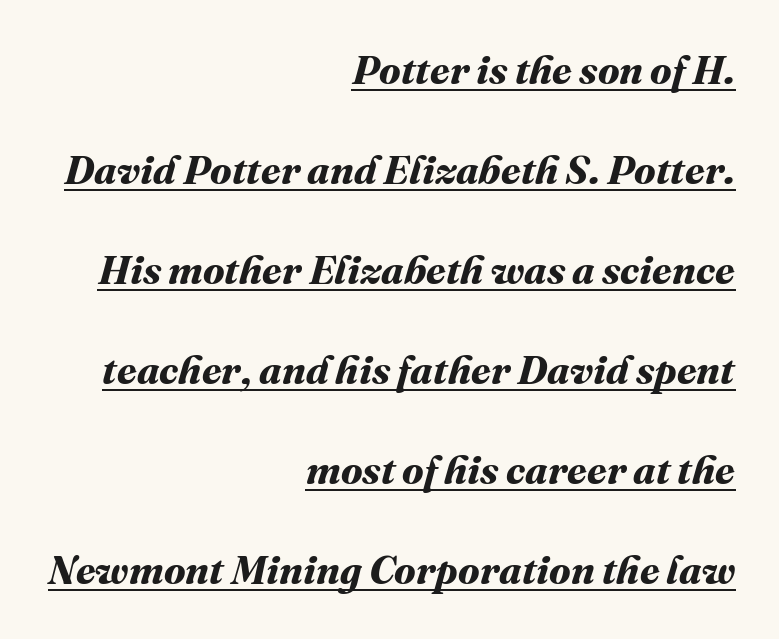
{"bold": "yes", "weight": "bold", "width": "normal", "stroke_contrast": "medium", "x_height": "medium", "monospaced": "no", "underline": "yes", "align": "right", "line_spacing": "loose", "line_spacing_ratio": 2.5, "letter_spacing": "normal", "letter_spacing_em": 0.0, "glyph_px": 40}
